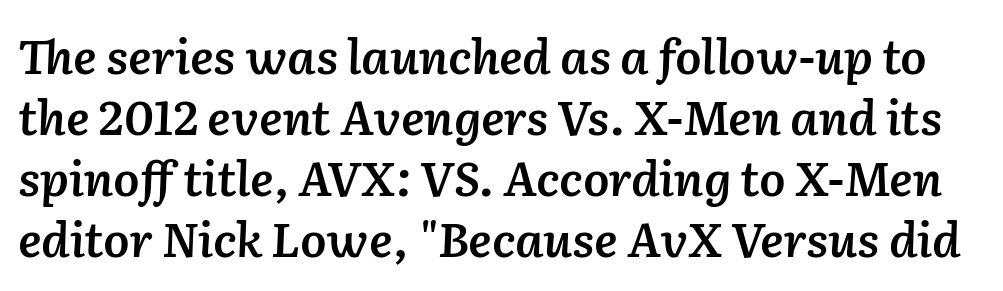
{"italic": "yes", "lean": "right", "slant_degrees": 2, "bold": "semi", "weight": "semibold", "width": "normal", "stroke_contrast": "low", "x_height": "medium", "monospaced": "no", "underline": "no", "line_spacing": "normal", "line_spacing_ratio": 1.3, "letter_spacing": "normal", "letter_spacing_em": 0.0, "glyph_px": 47}
